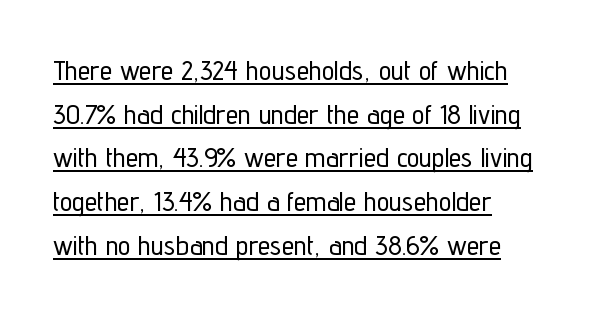
The rendered words wear a rule along their underside. Stroke terminals: plain, sans-serif. A roman cut, with each character standing at attention. You could not count columns in this text — the font is proportionally spaced.
